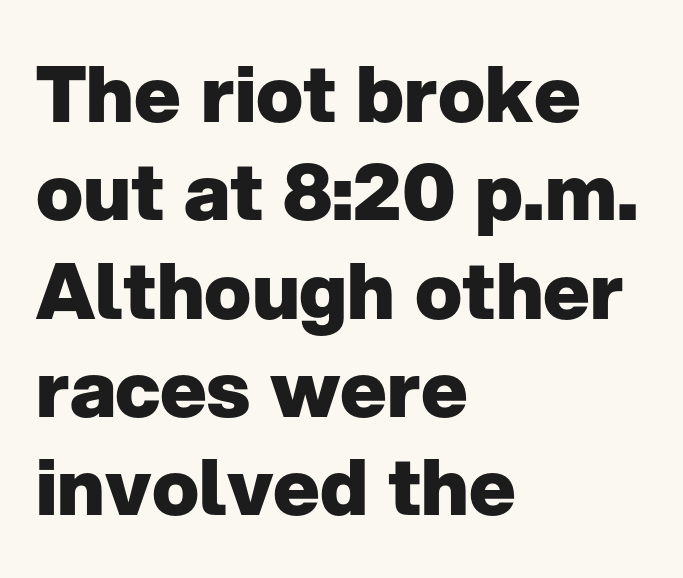
The image shows 78 px heavy sans-serif type, upright; set left-aligned, normal line spacing (1.26x), normal letter spacing, not underlined; low stroke contrast and a medium x-height.
